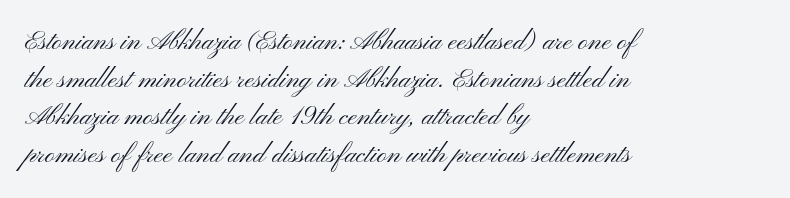
{"bold": "no", "underline": "no", "align": "left", "line_spacing": "normal", "line_spacing_ratio": 1.39, "letter_spacing": "normal", "letter_spacing_em": 0.0, "glyph_px": 27}
